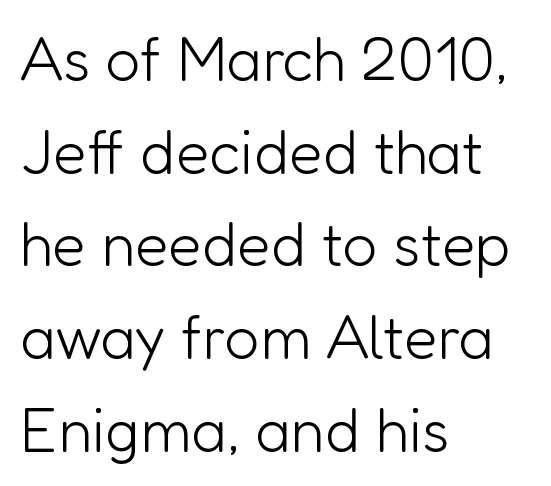
{"serif": "no", "italic": "no", "bold": "no", "weight": "light", "width": "normal", "stroke_contrast": "low", "x_height": "medium", "monospaced": "no", "underline": "no", "align": "left", "line_spacing": "normal", "line_spacing_ratio": 1.52, "letter_spacing": "normal", "letter_spacing_em": 0.0, "glyph_px": 61}
